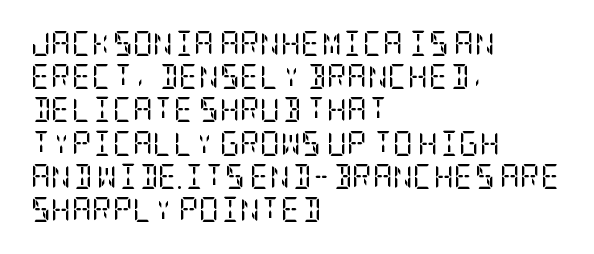
These lines sit exactly where default settings would place them. Decoration check: the copy has no underline. The typeface has the unassuming heft of standard copy or less. Horizontal alignment here is leftward, the default for most running prose.
